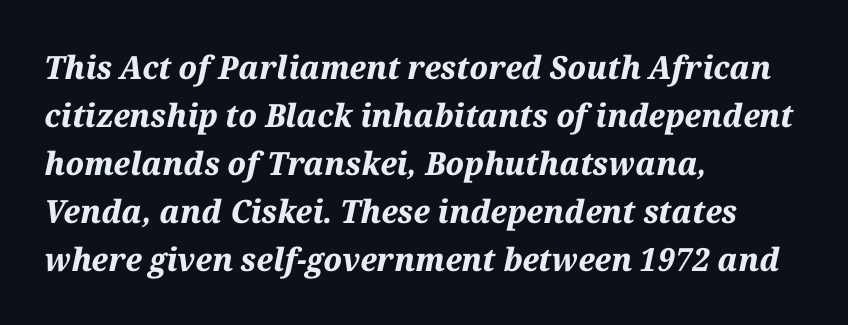
The image shows 32 px bold type, italic (leaning right); set left-aligned, normal line spacing (1.5x), normal letter spacing, not underlined; medium stroke contrast and a medium x-height.
